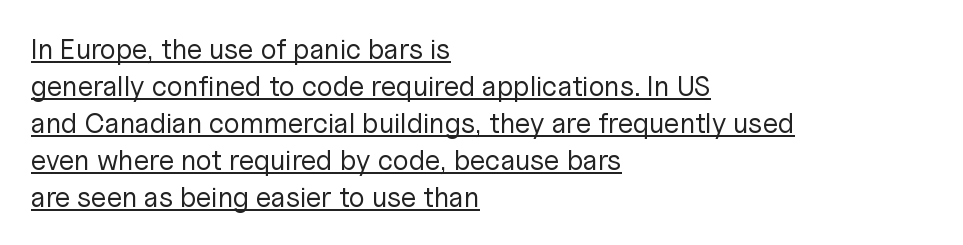
The image shows 28 px regular-weight sans-serif type, upright; set left-aligned, normal line spacing (1.32x), normal letter spacing, underlined; low stroke contrast and a medium x-height.
